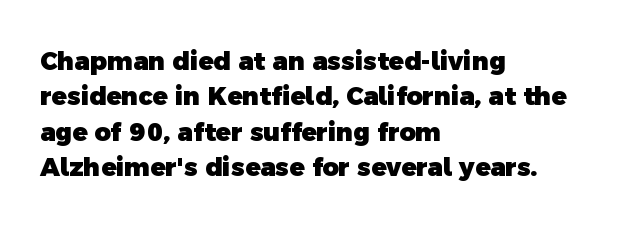
The image shows 25 px bold type; set left-aligned, normal line spacing (1.42x), normal letter spacing, not underlined.
